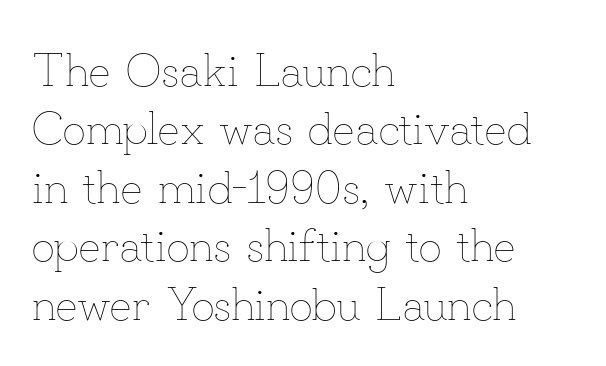
Q: Is the text bold? A: No.
Q: Is the text italic (slanted)? A: No, it is upright.
Q: Is the text underlined? A: No.
Q: How is the paragraph aligned? A: Left-aligned.
Q: Is the spacing between letters normal or unusually wide? A: Normal.
Q: Is the spacing between lines tight, normal or loose? A: Normal.
Q: Width (condensed, normal, or wide)? A: Normal.
Q: Stroke contrast? A: Low.
Q: x-height? A: Small.
Q: Monospaced? A: No.
